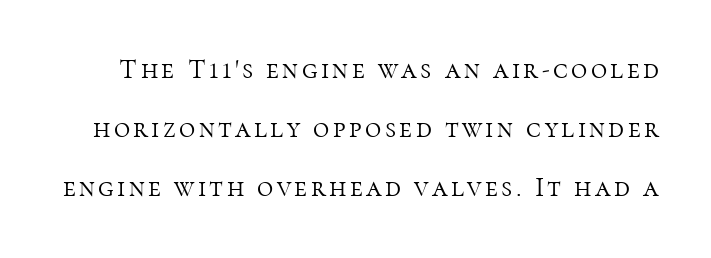
{"serif": "yes", "italic": "no", "bold": "no", "weight": "light", "width": "normal", "stroke_contrast": "high", "x_height": "medium", "monospaced": "no", "underline": "no", "line_spacing": "loose", "line_spacing_ratio": 2.11, "glyph_px": 28}
